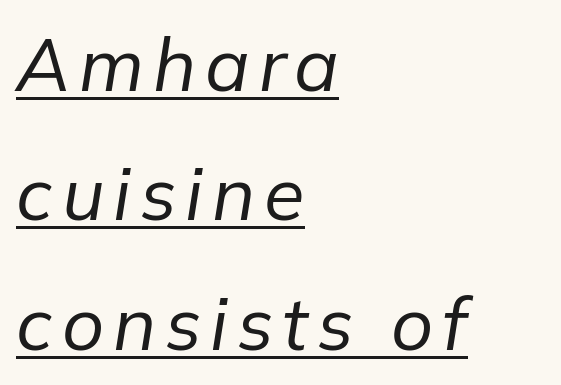
The image shows 74 px regular-weight type, italic (leaning right); set left-aligned, line spacing 1.75x, underlined; low stroke contrast and a medium x-height.
